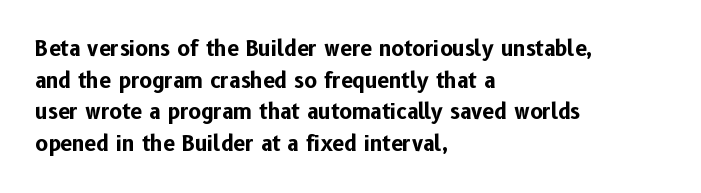
Q: Is the text bold? A: Yes.
Q: Is the text italic (slanted)? A: No, it is upright.
Q: Is the text underlined? A: No.
Q: How is the paragraph aligned? A: Left-aligned.
Q: Is the spacing between letters normal or unusually wide? A: Normal.
Q: Is the spacing between lines tight, normal or loose? A: Normal.
